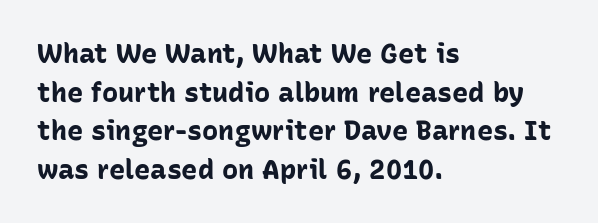
Q: Is the text bold? A: Yes.
Q: Is the text italic (slanted)? A: No, it is upright.
Q: Is the text underlined? A: No.
Q: How is the paragraph aligned? A: Left-aligned.
Q: Is the spacing between letters normal or unusually wide? A: Normal.
Q: Is the spacing between lines tight, normal or loose? A: Normal.
